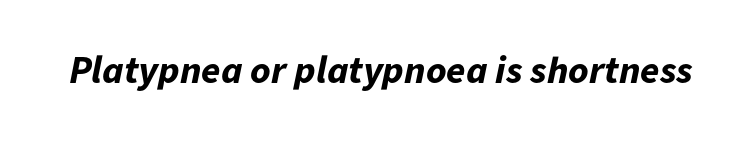
The image shows 39 px bold type, italic (leaning right); set normal letter spacing, not underlined; low stroke contrast and a medium x-height.
